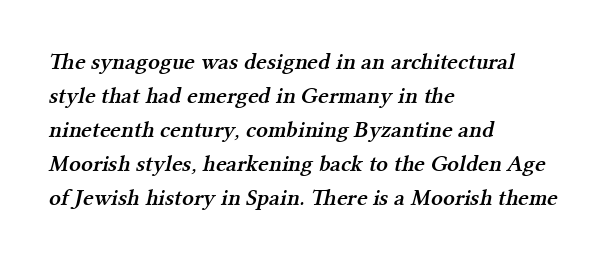
The horizontal fit of the characters is conventional and even. Does the copy run flush right? No — it runs flush left. The glyphs are unaccompanied by any horizontal stroke below them. The space between consecutive lines is moderate. A semibold gives these letters moderate extra thickness, short of bold.
